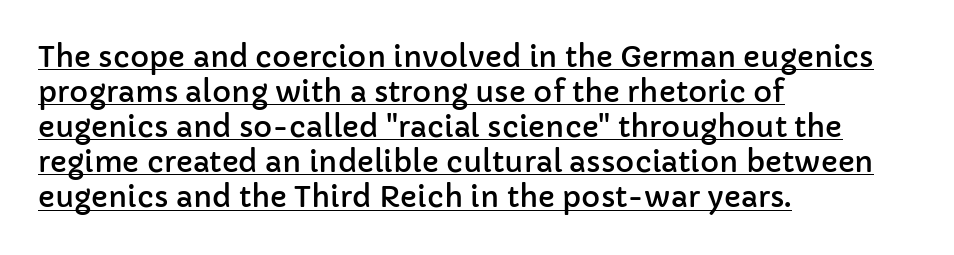
This sample has the flowing, uneven cadence of proportional lettering. Check the space under the baseline: a stroke is drawn there. The passage is arranged the way most books set body copy — flush left. Nobody touched the tracking dial on this one.
